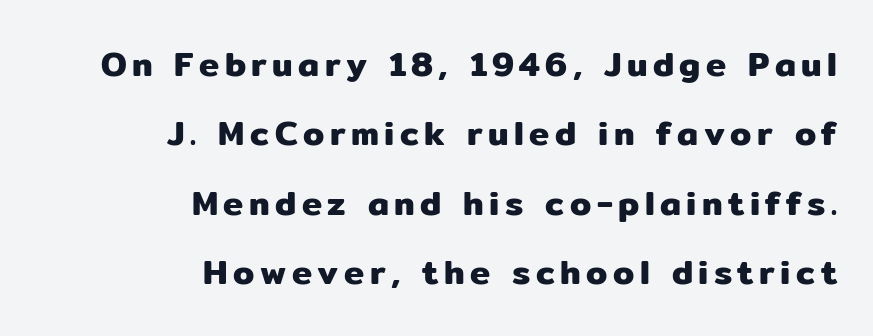
{"serif": "no", "italic": "no", "width": "normal", "stroke_contrast": "low", "x_height": "medium", "monospaced": "no", "underline": "no", "align": "right", "line_spacing": "loose", "line_spacing_ratio": 2.04, "glyph_px": 34}
